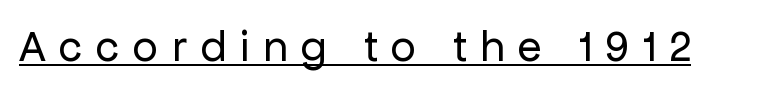
{"serif": "no", "italic": "no", "bold": "no", "weight": "regular", "width": "normal", "stroke_contrast": "low", "x_height": "medium", "monospaced": "no", "underline": "yes", "letter_spacing": "wide", "letter_spacing_em": 0.31, "glyph_px": 44}
